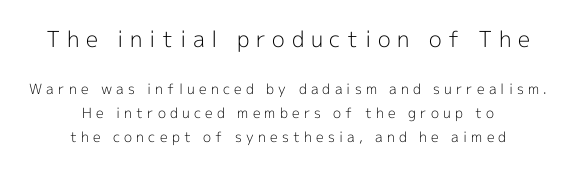
The image shows 22 px text type, upright; set centered, line spacing 1.71x, unusually wide letter spacing (+0.3 em), not underlined; the first (top) block is 1.57x larger.
